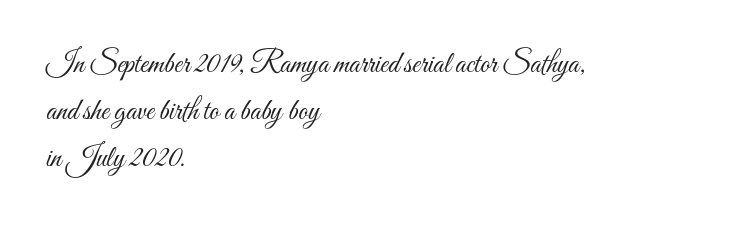
Q: Is the text bold? A: No.
Q: Is the text italic (slanted)? A: Yes.
Q: Is the text underlined? A: No.
Q: How is the paragraph aligned? A: Left-aligned.
Q: Is the spacing between letters normal or unusually wide? A: Normal.
Q: Is the spacing between lines tight, normal or loose? A: Normal.
Q: Width (condensed, normal, or wide)? A: Condensed.
Q: Stroke contrast? A: Medium.
Q: x-height? A: Small.
Q: Monospaced? A: No.
